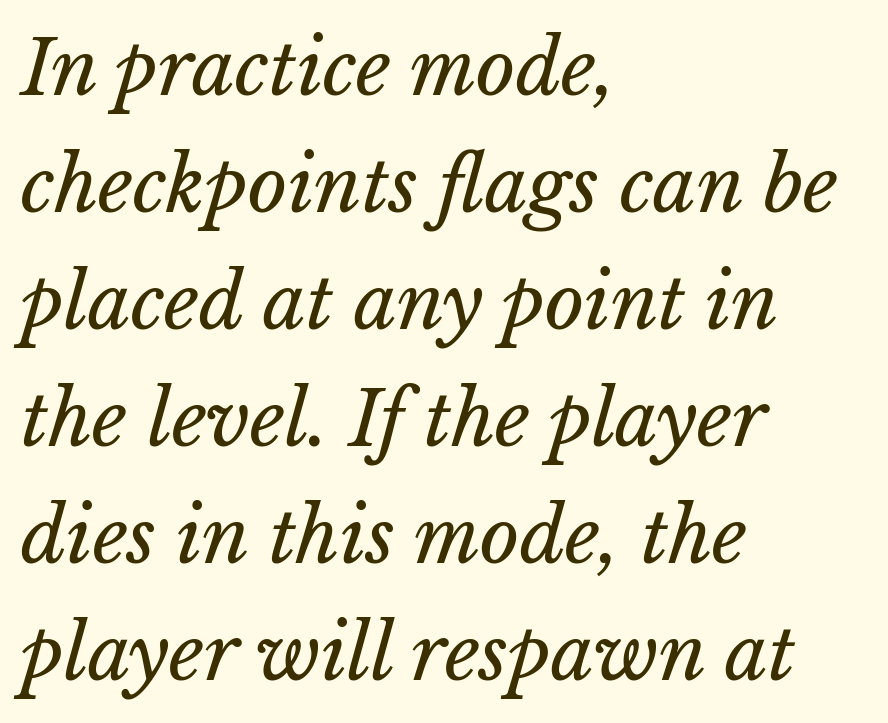
The image shows 76 px regular-weight type; set left-aligned, normal line spacing (1.54x), normal letter spacing, not underlined; low stroke contrast and a medium x-height.
